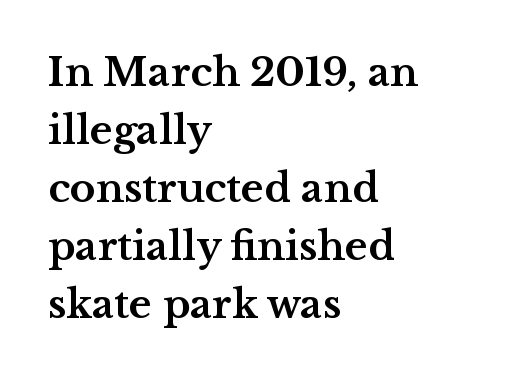
The image shows 39 px bold, wide serif type, upright; set left-aligned, normal line spacing (1.49x), normal letter spacing, not underlined; medium stroke contrast and a medium x-height.
